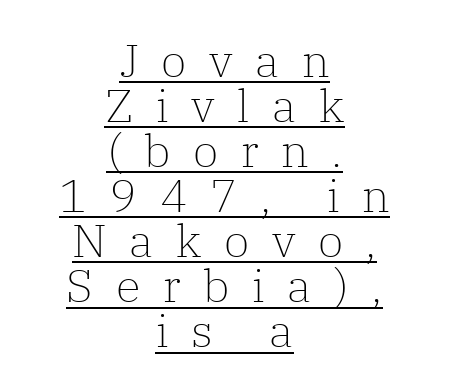
The image shows 46 px light serif type, upright; set centered, tight line spacing (0.98x), unusually wide letter spacing (+0.49 em), underlined; low stroke contrast and a medium x-height.
